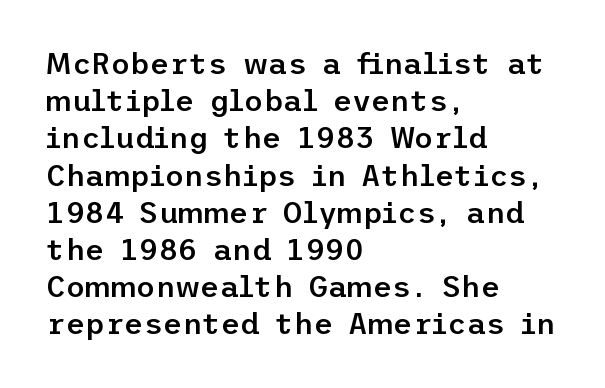
Left-aligned paragraph, ragged on the right. Tall strokes in this sample are plumb rather than angled. This rendering employs a face without finishing strokes, i.e., a sans-serif. Words appear dense and cohesive because spacing is normal. The space directly below the letters is spotless.
